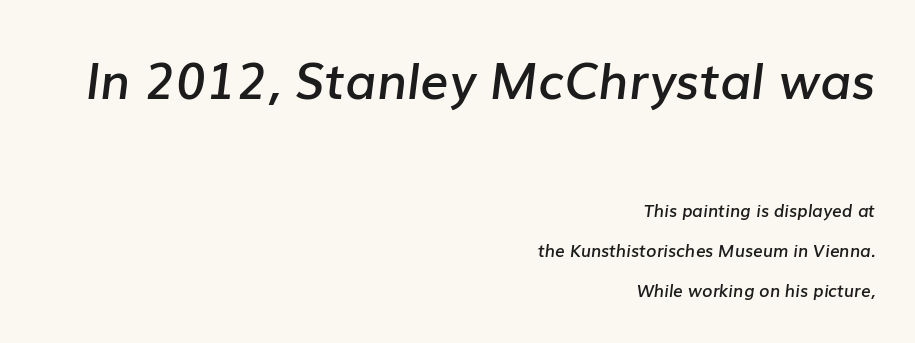
The image shows 50 px semibold type, italic (leaning right); set right-aligned, loose line spacing (2.33x), normal letter spacing, not underlined; the first (top) block is 2.94x larger; low stroke contrast and a medium x-height.
